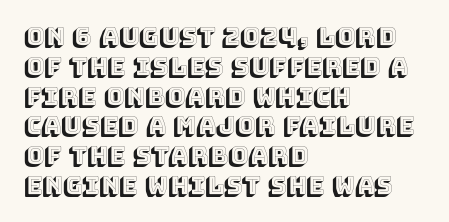
{"italic": "no", "underline": "no", "align": "left", "line_spacing_ratio": 1.24, "letter_spacing": "normal", "letter_spacing_em": 0.0, "glyph_px": 24}
